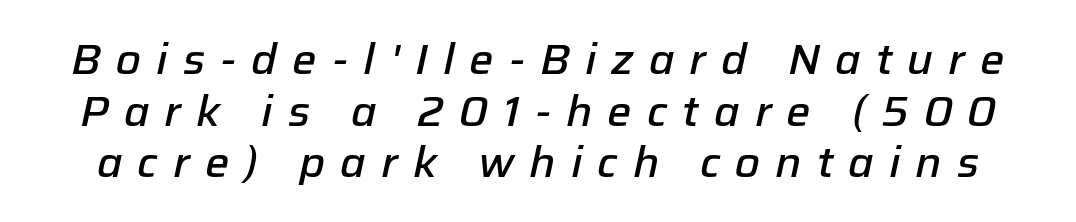
Q: Is the text bold? A: Semi-bold.
Q: Is the text italic (slanted)? A: Yes, it leans right by about 12 degrees.
Q: Is the text underlined? A: No.
Q: Is the spacing between letters normal or unusually wide? A: Unusually wide.
Q: Width (condensed, normal, or wide)? A: Normal.
Q: Stroke contrast? A: Low.
Q: x-height? A: Medium.
Q: Monospaced? A: No.
